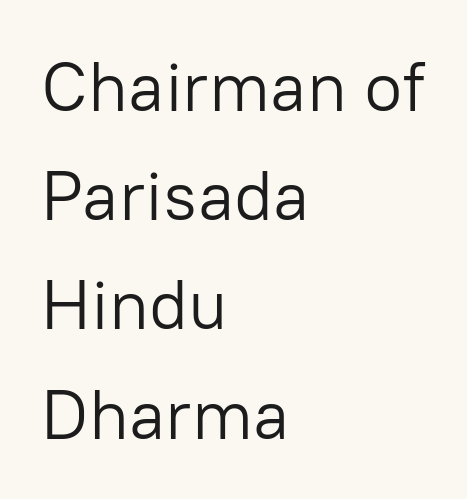
The image shows 70 px light sans-serif type, upright; set left-aligned, normal line spacing (1.56x), normal letter spacing, not underlined; low stroke contrast and a medium x-height.
